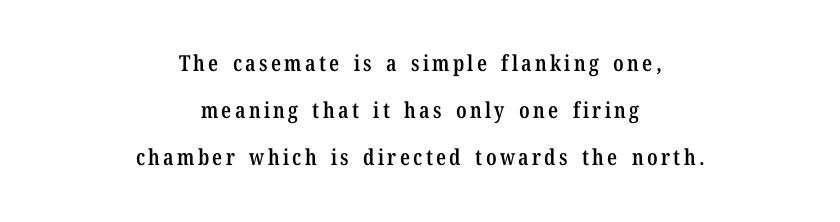
Q: Is the text bold? A: Semi-bold.
Q: Is the text italic (slanted)? A: No, it is upright.
Q: Is the text underlined? A: No.
Q: How is the paragraph aligned? A: Centered.
Q: Is the spacing between lines tight, normal or loose? A: Loose.
